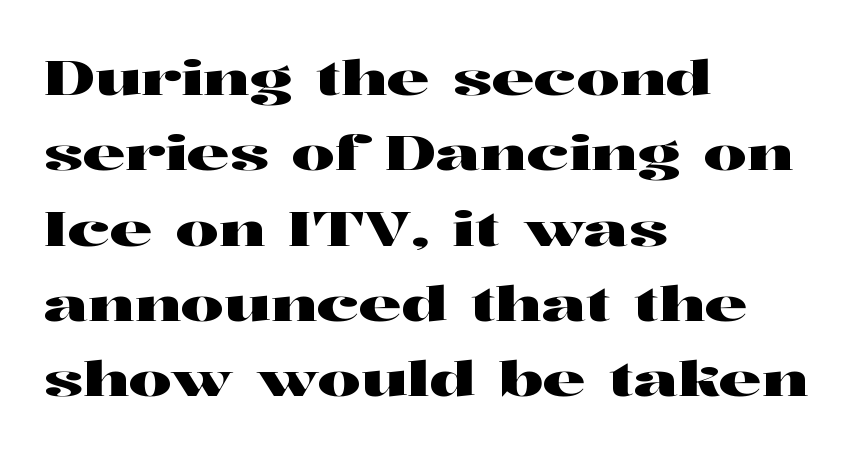
{"serif": "yes", "italic": "no", "width": "wide", "stroke_contrast": "high", "x_height": "medium", "monospaced": "no", "underline": "no", "align": "left", "line_spacing": "normal", "line_spacing_ratio": 1.57, "letter_spacing": "normal", "letter_spacing_em": 0.0, "glyph_px": 48}
